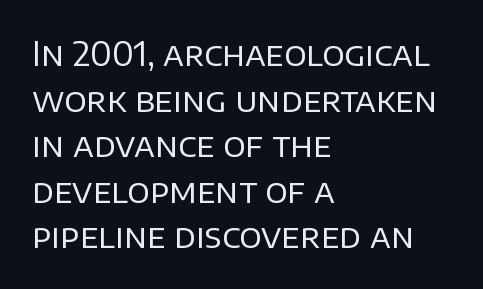
The letters stand upright; this is a roman face. Where is the straight margin? On the left. A quiet, ordinary-to-light weight characterises the typeface. Here the glyphs are tracked normally, forming tight word shapes. Note the varied advance widths — an 'i' is clearly narrower than an 'm'.
